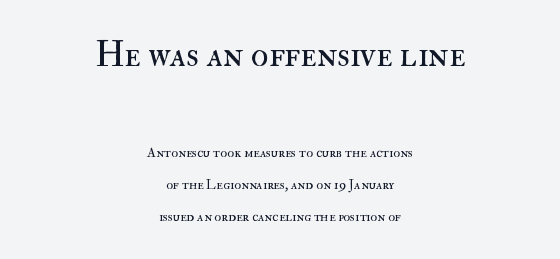
Q: Is the text bold? A: No.
Q: Is the text italic (slanted)? A: No, it is upright.
Q: Is the text underlined? A: No.
Q: How is the paragraph aligned? A: Centered.
Q: Is the spacing between letters normal or unusually wide? A: Normal.
Q: Is the spacing between lines tight, normal or loose? A: Loose.
Q: Which block of text is set in a larger size, the first (top) or the second (bottom)? A: The first (top) one.
Q: Width (condensed, normal, or wide)? A: Normal.
Q: Stroke contrast? A: High.
Q: x-height? A: Small.
Q: Monospaced? A: No.
